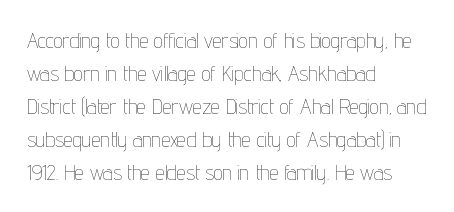
{"italic": "no", "bold": "no", "underline": "no", "align": "left", "line_spacing": "normal", "line_spacing_ratio": 1.57, "letter_spacing": "normal", "letter_spacing_em": 0.0, "glyph_px": 21}
